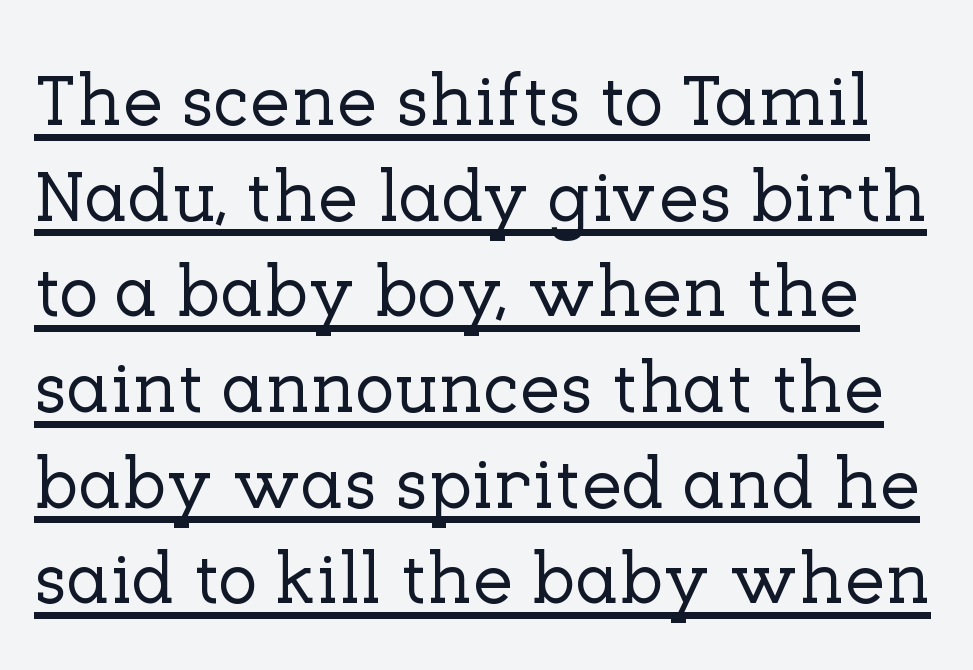
The image shows 73 px serif type, upright; set normal line spacing (1.31x), normal letter spacing, underlined; low stroke contrast and a medium x-height.
